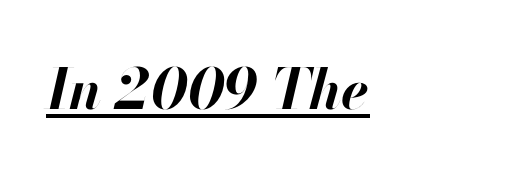
The image shows 56 px bold type, italic (leaning right); set normal letter spacing, underlined; high stroke contrast and a small x-height.
